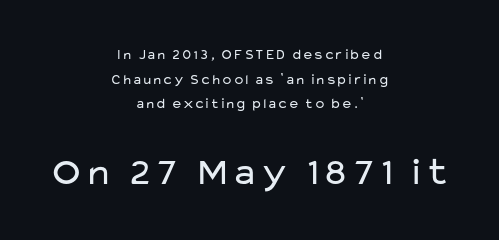
The image shows 39 px regular-weight, wide sans-serif type, upright; set centered, line spacing 1.76x, normal letter spacing, not underlined; the second (bottom) block is 2.79x larger; low stroke contrast and a medium x-height.
